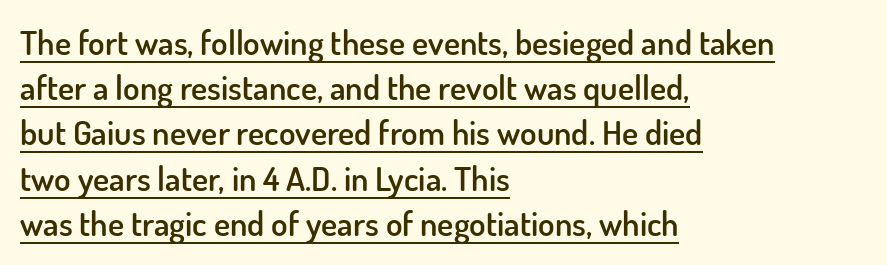
The rows are spaced the way most documents space them. Rendered with straight, roman letterforms. The letterforms sit shoulder to shoulder at normal distance. Somebody hit Ctrl+U on this one — the words are underlined. These lines are set flush left with a ragged right edge. A typesetter would call this proportional, since set widths differ per character.
